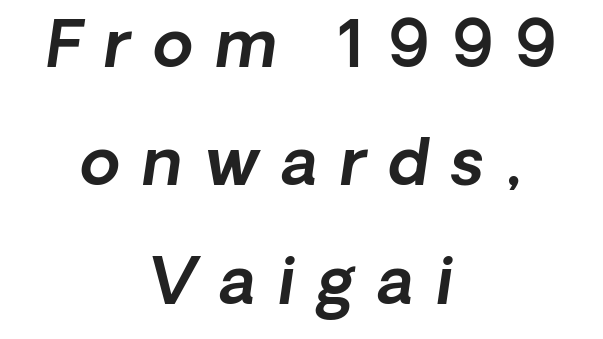
Slanted lettering throughout. Is this a fixed-width face? No — the glyphs have proportional, varying widths. Casual observation: everything's sitting right in the middle. Has an underline been added? It has not. Honestly, the letter spacing is so wide it's the main thing you notice.
